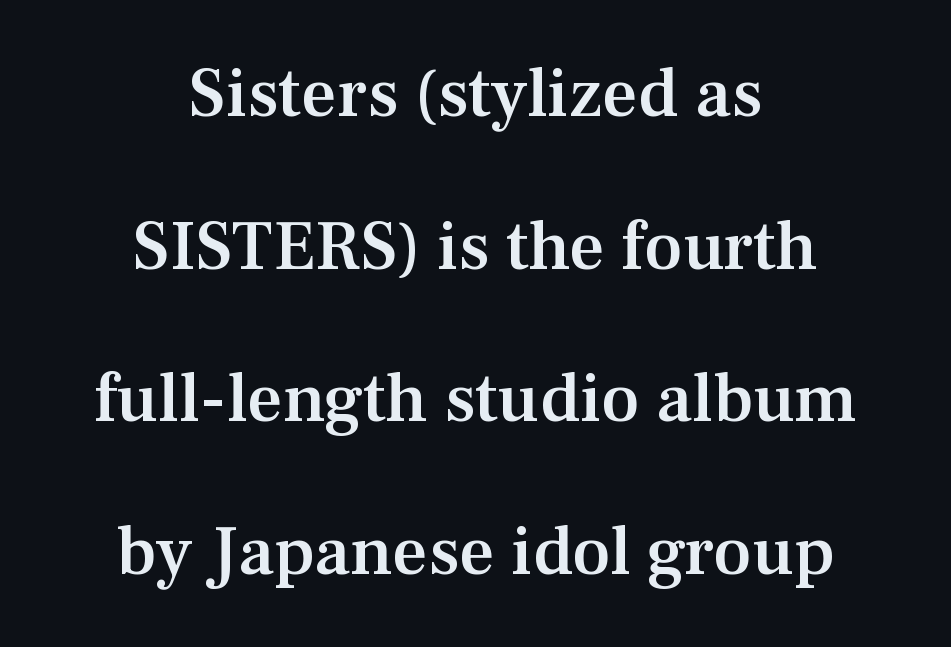
The image shows 70 px semibold serif type, upright; set centered, loose line spacing (2.18x), normal letter spacing, not underlined; medium stroke contrast and a medium x-height.
